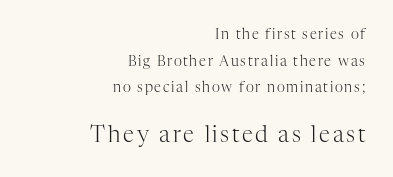
Q: Is the text bold? A: No.
Q: Is the text italic (slanted)? A: No, it is upright.
Q: Is the text underlined? A: No.
Q: How is the paragraph aligned? A: Right-aligned.
Q: Is the spacing between lines tight, normal or loose? A: Loose.
Q: Which block of text is set in a larger size, the first (top) or the second (bottom)? A: The second (bottom) one.
